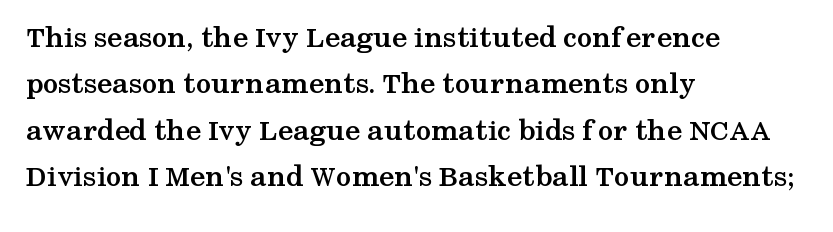
This rendering employs a face with finishing strokes, i.e., a serif. The rag falls on the right side of this text block. In terms of weight, the rendering is a true, heavy bold. Summary of vertical rhythm: regular, with standard interline spacing.
